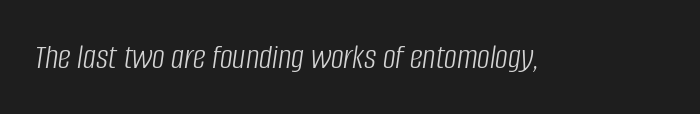
Nothing heavy about these letters — not bold at all. Notice how the stems are inclined rather than vertical — that's the hallmark of italics. Nobody touched the tracking dial on this one. Is this a fixed-width face? No — the glyphs have proportional, varying widths. The baseline area is clear.
